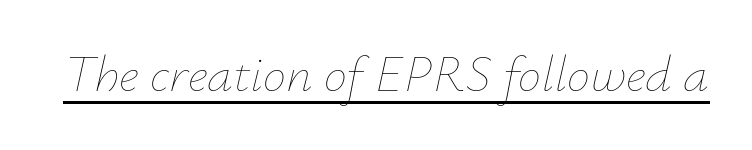
You can tell it's italic because the verticals aren't actually vertical. A continuous stroke trails under the words, as in a hyperlink. The face looks like a standard text weight, possibly lighter. The tracking reads as untouched default to a designer's eye. Is this a fixed-width face? No — the glyphs have proportional, varying widths.
